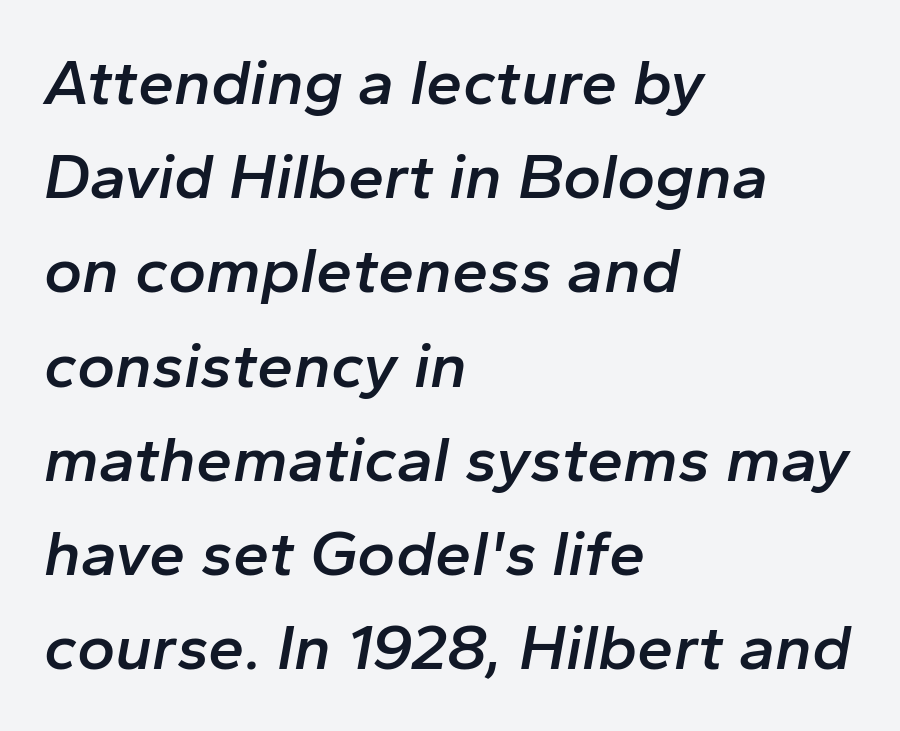
{"italic": "yes", "lean": "right", "slant_degrees": 10, "bold": "semi", "weight": "semibold", "width": "normal", "stroke_contrast": "low", "x_height": "medium", "monospaced": "no", "underline": "no", "align": "left", "line_spacing": "normal", "line_spacing_ratio": 1.45, "letter_spacing": "normal", "letter_spacing_em": 0.0, "glyph_px": 65}
